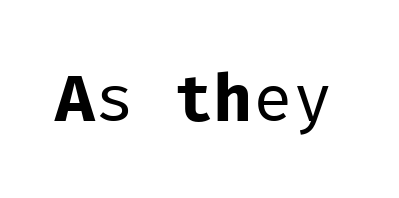
The image shows 66 px regular-weight sans-serif type, upright, monospaced; set normal letter spacing, not underlined; low stroke contrast and a medium x-height.
